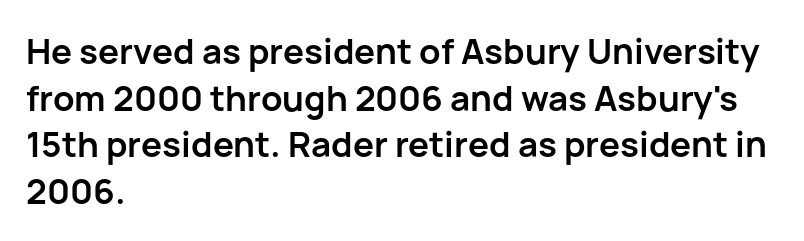
{"serif": "no", "italic": "no", "bold": "yes", "weight": "semibold", "width": "normal", "stroke_contrast": "low", "x_height": "medium", "monospaced": "no", "underline": "no", "align": "left", "line_spacing": "normal", "line_spacing_ratio": 1.33, "letter_spacing": "normal", "letter_spacing_em": 0.0, "glyph_px": 35}
